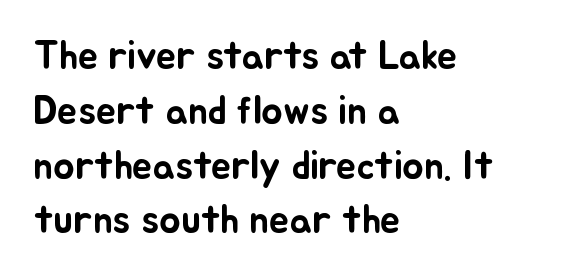
The image shows 40 px text type, upright; set left-aligned, normal line spacing (1.37x), normal letter spacing, not underlined; low stroke contrast and a small x-height.
